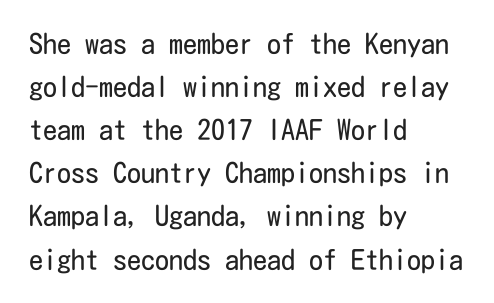
The image shows 28 px regular-weight, condensed sans-serif type, upright; set left-aligned, normal line spacing (1.54x), normal letter spacing, not underlined; low stroke contrast and a medium x-height.
